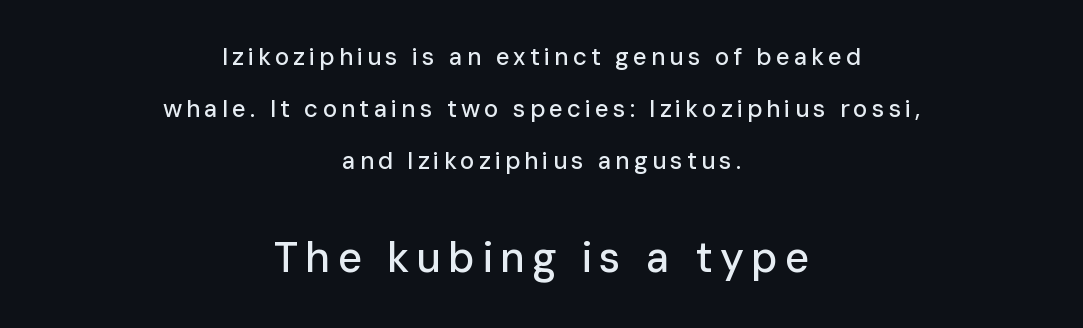
Q: Is the text italic (slanted)? A: No, it is upright.
Q: Is the typeface a serif or a sans-serif typeface? A: Sans-serif.
Q: Is the text underlined? A: No.
Q: How is the paragraph aligned? A: Centered.
Q: Is the spacing between lines tight, normal or loose? A: Loose.
Q: Which block of text is set in a larger size, the first (top) or the second (bottom)? A: The second (bottom) one.
Q: Width (condensed, normal, or wide)? A: Normal.
Q: Stroke contrast? A: Low.
Q: x-height? A: Medium.
Q: Monospaced? A: No.
